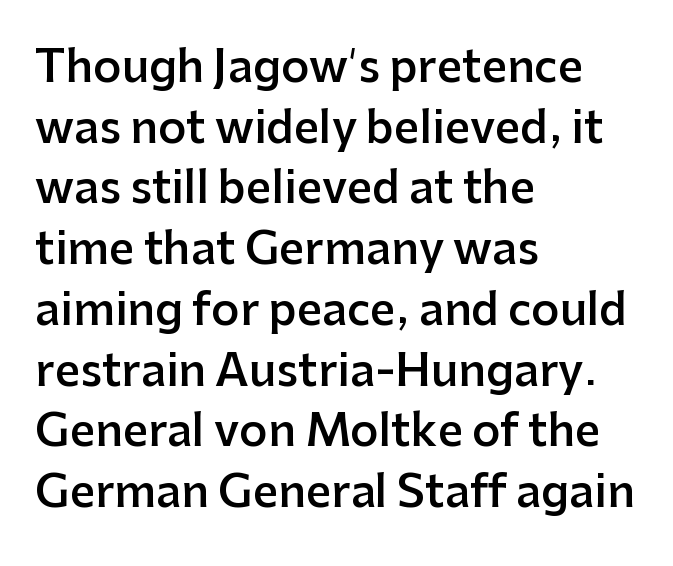
The image shows 44 px semibold sans-serif type, upright; set left-aligned, normal line spacing (1.38x), normal letter spacing, not underlined; low stroke contrast and a medium x-height.
